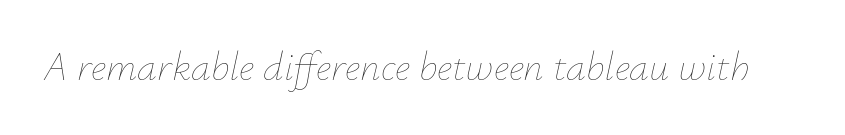
Q: Is the text bold? A: No.
Q: Is the text italic (slanted)? A: Yes, it leans right by about 12 degrees.
Q: Is the text underlined? A: No.
Q: Is the spacing between letters normal or unusually wide? A: Normal.
Q: Width (condensed, normal, or wide)? A: Normal.
Q: Stroke contrast? A: Low.
Q: x-height? A: Small.
Q: Monospaced? A: No.
